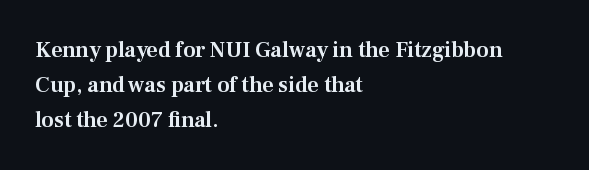
The image shows 22 px text type, upright; set left-aligned, normal line spacing (1.58x), normal letter spacing, not underlined.
